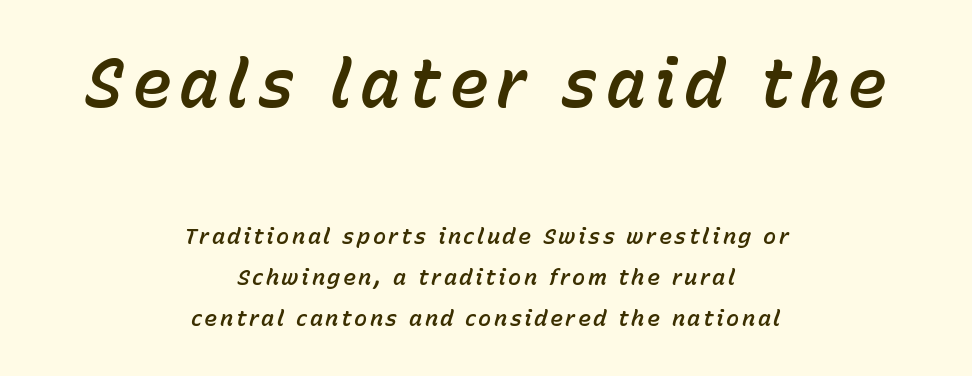
Q: Is the text italic (slanted)? A: Yes, it leans right by about 15 degrees.
Q: Is the text underlined? A: No.
Q: How is the paragraph aligned? A: Centered.
Q: Which block of text is set in a larger size, the first (top) or the second (bottom)? A: The first (top) one.
Q: Width (condensed, normal, or wide)? A: Normal.
Q: Stroke contrast? A: Low.
Q: x-height? A: Medium.
Q: Monospaced? A: No.
